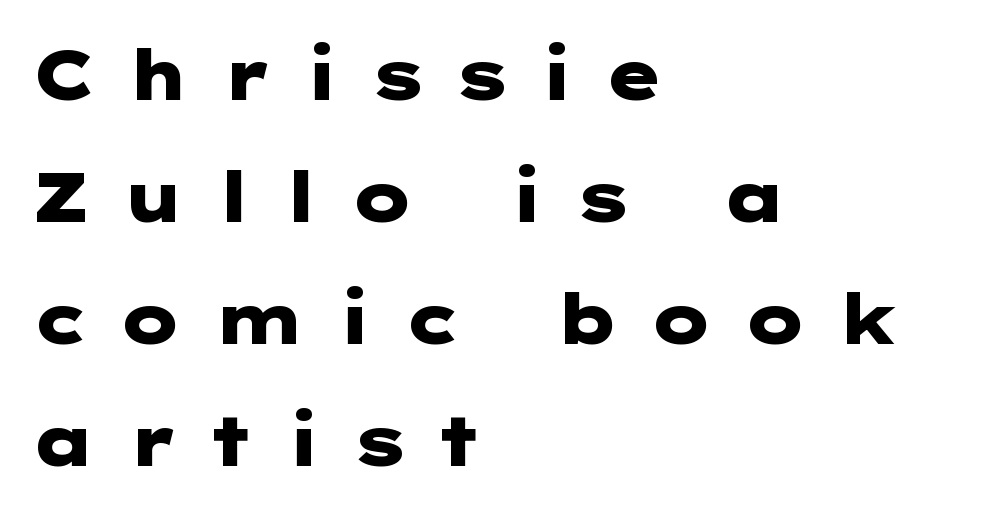
A typesetter would call this heavily tracked-out type. Casual observation: everything's shoved over to the left. Regarding serifs, this sample does without them. In terms of posture, this sample is upright.
